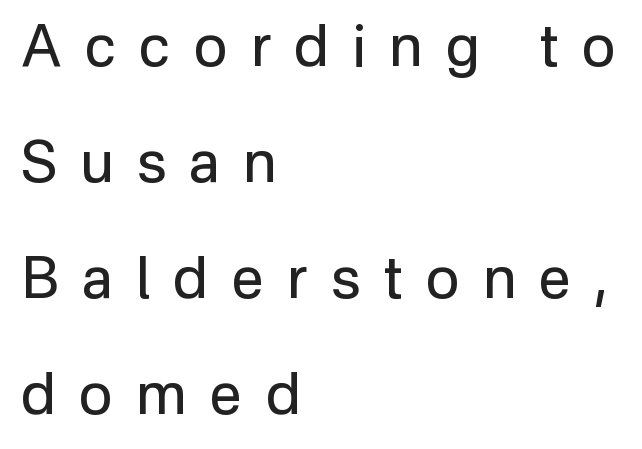
{"serif": "no", "italic": "no", "bold": "no", "weight": "regular", "width": "normal", "stroke_contrast": "low", "x_height": "medium", "monospaced": "no", "underline": "no", "align": "left", "line_spacing": "loose", "line_spacing_ratio": 2.0, "letter_spacing": "wide", "letter_spacing_em": 0.4, "glyph_px": 58}
